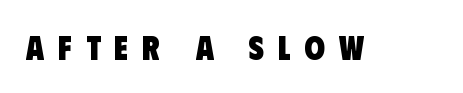
Q: Is the text bold? A: Yes.
Q: Is the typeface a serif or a sans-serif typeface? A: Sans-serif.
Q: Is the text underlined? A: No.
Q: Is the spacing between letters normal or unusually wide? A: Unusually wide.
Q: Width (condensed, normal, or wide)? A: Condensed.
Q: Stroke contrast? A: Low.
Q: x-height? A: Large.
Q: Monospaced? A: No.
